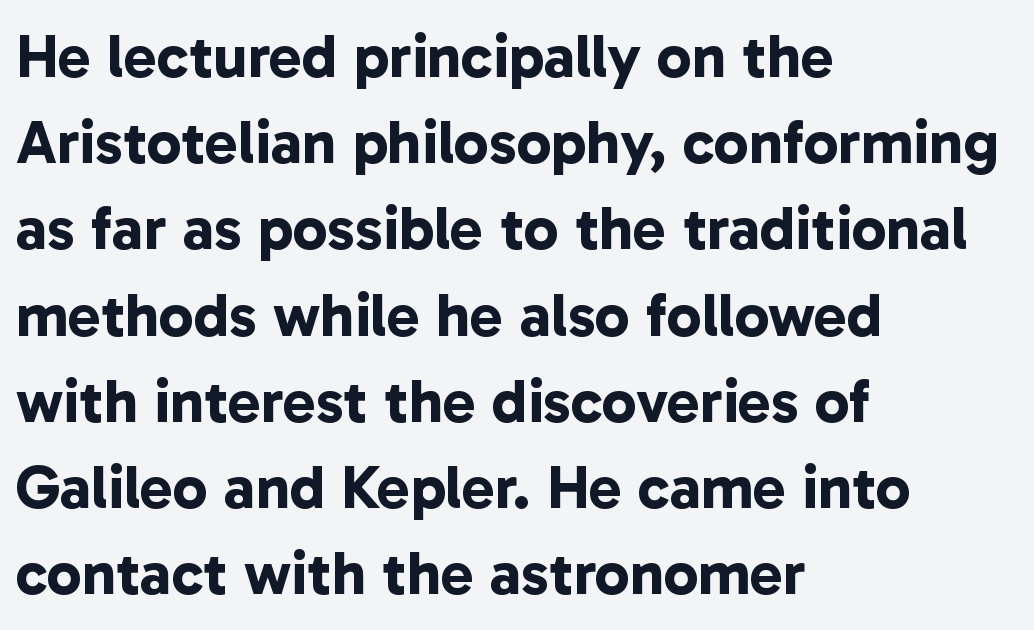
Compared with typical paragraphs, the rows here are spaced about the same. The letterforms sit shoulder to shoulder at normal distance. Nobody drew a line under any word here. Nothing sits at the stroke ends, so this counts as sans-serif. Pretty heavy lettering here — definitely bold. Which margin do the lines hug? The left one — the right edge is uneven.
